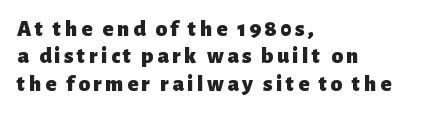
Q: Is the text bold? A: Yes.
Q: Is the text italic (slanted)? A: No, it is upright.
Q: Is the text underlined? A: No.
Q: How is the paragraph aligned? A: Left-aligned.
